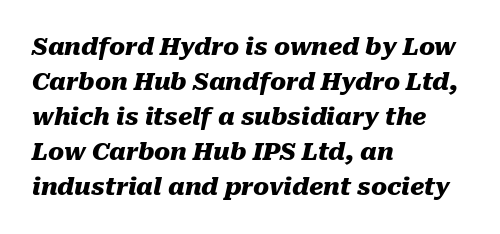
The letters are bold, with thick, heavy strokes. The rendering keeps characters at their native spacing. Leading: standard. The text block is weighted toward the left margin, trailing off unevenly rightward. The passage shown leans; its letterforms are oblique. The baseline area is clear.
